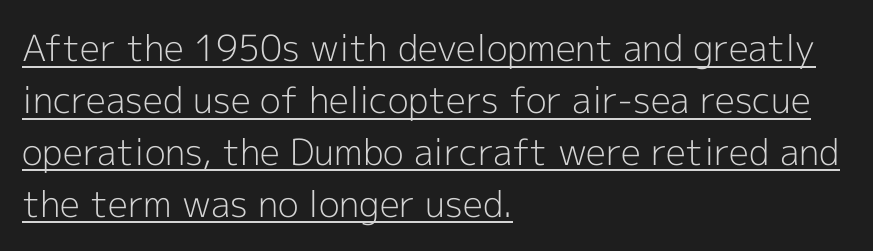
Q: Is the text bold? A: No.
Q: Is the text italic (slanted)? A: No, it is upright.
Q: Is the typeface a serif or a sans-serif typeface? A: Sans-serif.
Q: Is the text underlined? A: Yes.
Q: How is the paragraph aligned? A: Left-aligned.
Q: Is the spacing between letters normal or unusually wide? A: Normal.
Q: Is the spacing between lines tight, normal or loose? A: Normal.
Q: Width (condensed, normal, or wide)? A: Normal.
Q: x-height? A: Medium.
Q: Monospaced? A: No.
